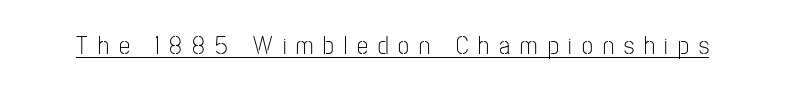
The image shows 25 px text type, upright; set unusually wide letter spacing (+0.4 em), underlined.
